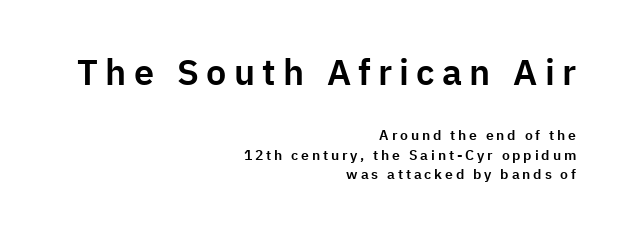
The image shows 36 px sans-serif type, upright; set right-aligned, normal line spacing (1.4x), unusually wide letter spacing (+0.2 em), not underlined; the first (top) block is 2.57x larger; low stroke contrast and a medium x-height.
